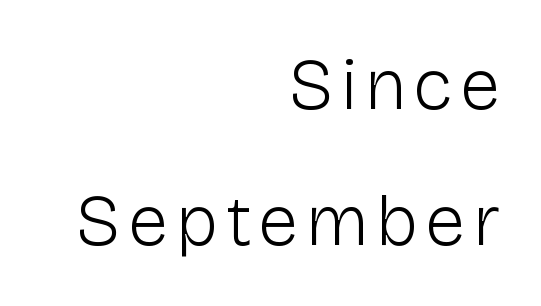
Q: Is the text bold? A: No.
Q: Is the text italic (slanted)? A: No, it is upright.
Q: Is the typeface a serif or a sans-serif typeface? A: Sans-serif.
Q: Is the text underlined? A: No.
Q: How is the paragraph aligned? A: Right-aligned.
Q: Width (condensed, normal, or wide)? A: Normal.
Q: Stroke contrast? A: Low.
Q: x-height? A: Medium.
Q: Monospaced? A: No.
